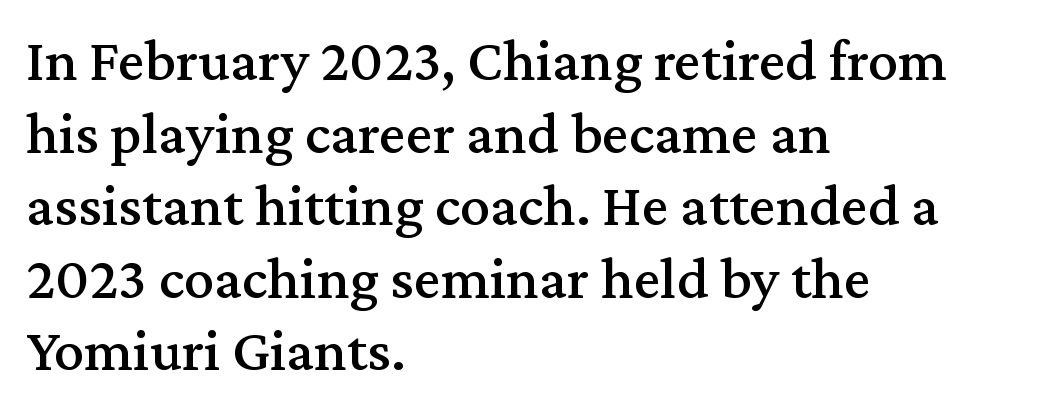
Tall strokes in this sample are plumb rather than angled. The tracking reads as untouched default to a designer's eye. These lines stack with their left ends in a neat column. The letters advance in unequal steps, a hallmark of proportional type. Plain, unruled lines of type.
